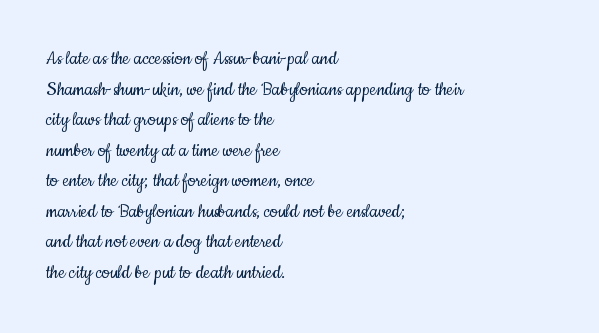
The image shows 22 px text type; set left-aligned, normal line spacing (1.39x), normal letter spacing, not underlined.
